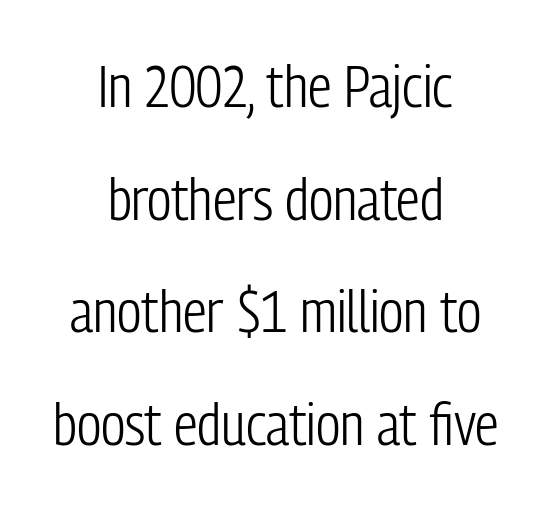
The image shows 59 px light, condensed sans-serif type, upright; set centered, loose line spacing (1.91x), normal letter spacing, not underlined; low stroke contrast and a medium x-height.
